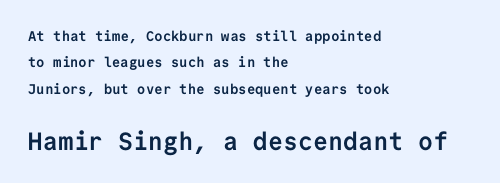
Note: smaller setting up top, larger setting below. The line texture is even and compact thanks to regular tracking. Line beginnings align vertically; line endings do not. Is the type bold? Yes — the strokes are clearly thick and heavy. Designer's note — italics off, roman on.
